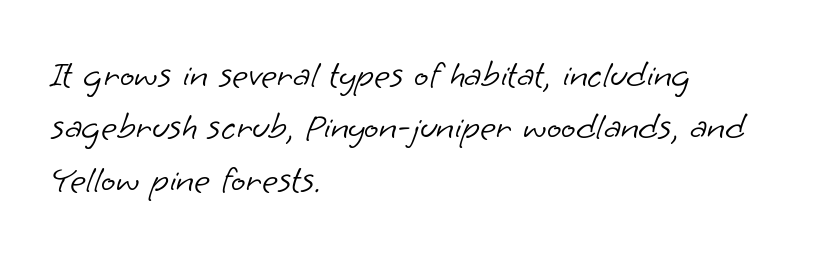
{"serif": "no", "bold": "no", "weight": "light", "width": "normal", "stroke_contrast": "low", "x_height": "small", "monospaced": "no", "underline": "no", "align": "left", "line_spacing": "normal", "line_spacing_ratio": 1.38, "letter_spacing": "normal", "letter_spacing_em": 0.0, "glyph_px": 38}
